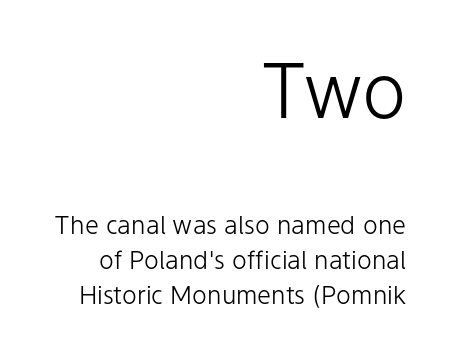
{"serif": "no", "italic": "no", "bold": "no", "weight": "light", "width": "normal", "stroke_contrast": "low", "x_height": "medium", "monospaced": "no", "underline": "no", "align": "right", "line_spacing": "normal", "line_spacing_ratio": 1.39, "letter_spacing": "normal", "letter_spacing_em": 0.0, "larger_block": "first", "size_ratio": 3.0, "glyph_px": 75}
